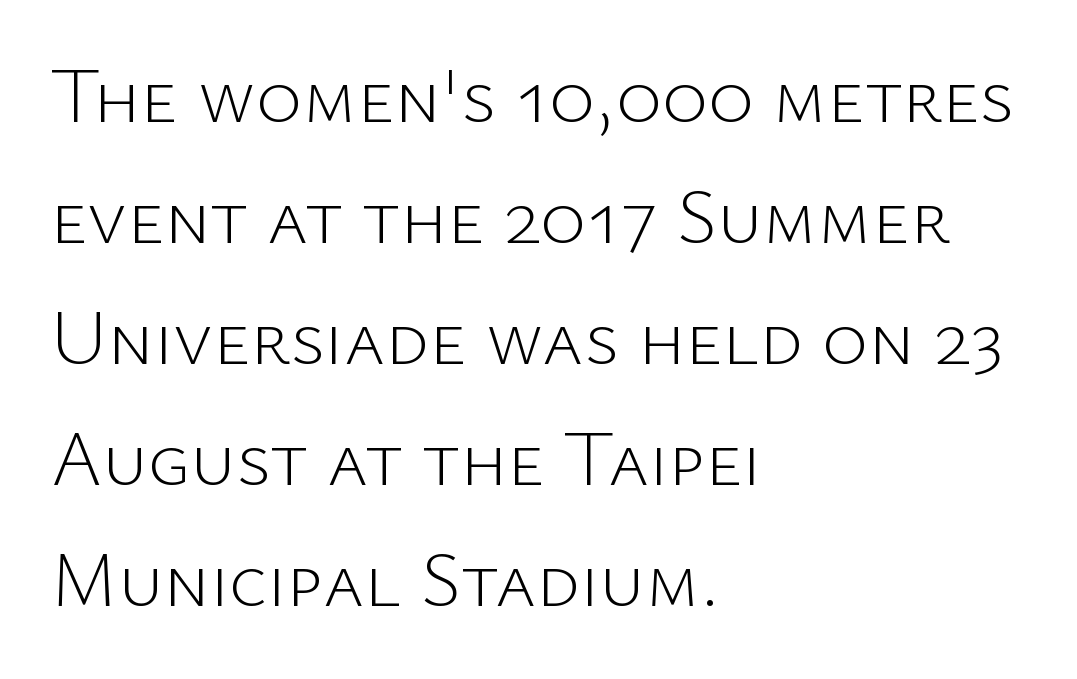
Q: Is the text bold? A: No.
Q: Is the text italic (slanted)? A: No, it is upright.
Q: Is the typeface a serif or a sans-serif typeface? A: Sans-serif.
Q: Is the text underlined? A: No.
Q: How is the paragraph aligned? A: Left-aligned.
Q: Is the spacing between letters normal or unusually wide? A: Normal.
Q: Is the spacing between lines tight, normal or loose? A: Normal.
Q: Width (condensed, normal, or wide)? A: Normal.
Q: Stroke contrast? A: Low.
Q: x-height? A: Medium.
Q: Monospaced? A: No.
